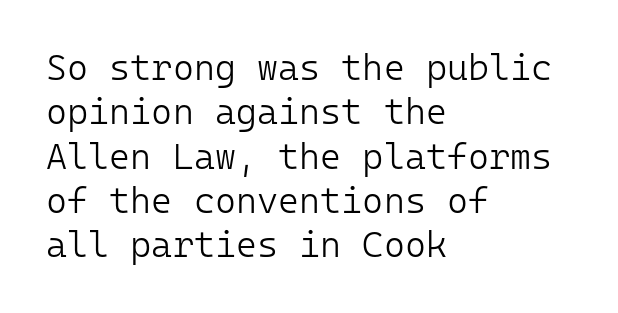
Q: Is the text bold? A: No.
Q: Is the text italic (slanted)? A: No, it is upright.
Q: Is the typeface a serif or a sans-serif typeface? A: Sans-serif.
Q: Is the text underlined? A: No.
Q: How is the paragraph aligned? A: Left-aligned.
Q: Is the spacing between letters normal or unusually wide? A: Normal.
Q: Width (condensed, normal, or wide)? A: Normal.
Q: Stroke contrast? A: Low.
Q: x-height? A: Medium.
Q: Monospaced? A: Yes.
